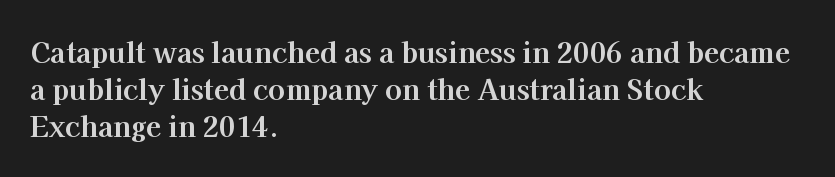
{"serif": "yes", "italic": "no", "bold": "yes", "weight": "bold", "width": "normal", "stroke_contrast": "high", "x_height": "medium", "monospaced": "no", "underline": "no", "align": "left", "line_spacing": "normal", "line_spacing_ratio": 1.33, "letter_spacing": "normal", "letter_spacing_em": 0.0, "glyph_px": 28}
